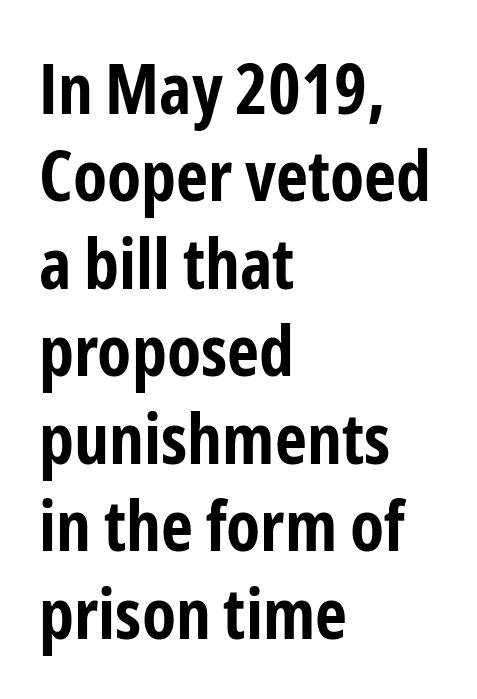
The lettering stays uniformly vertical, giving the passage a roman look. The type is set solid horizontally, with unmodified tracking. This sample has the flowing, uneven cadence of proportional lettering. Note: no serifs on the glyphs.
